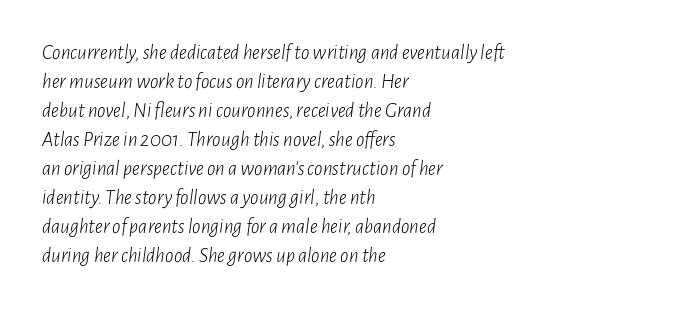
The image shows 21 px text type, italic (leaning right); set left-aligned, normal line spacing (1.38x), normal letter spacing, not underlined.
